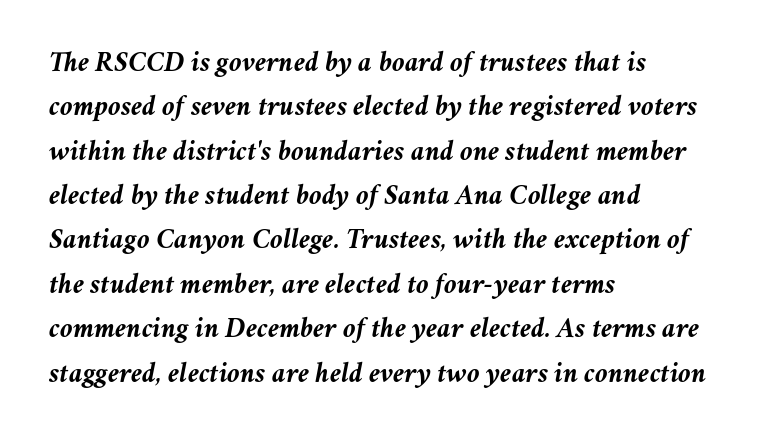
{"italic": "yes", "lean": "right", "slant_degrees": 11, "bold": "yes", "weight": "semibold", "width": "normal", "stroke_contrast": "medium", "x_height": "medium", "monospaced": "no", "underline": "no", "align": "left", "line_spacing": "normal", "line_spacing_ratio": 1.53, "letter_spacing": "normal", "letter_spacing_em": 0.0, "glyph_px": 29}
